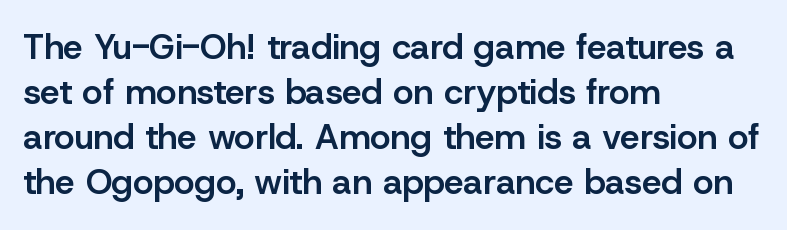
The image shows 35 px semibold sans-serif type, upright; set left-aligned, normal line spacing (1.29x), normal letter spacing, not underlined; low stroke contrast and a medium x-height.
